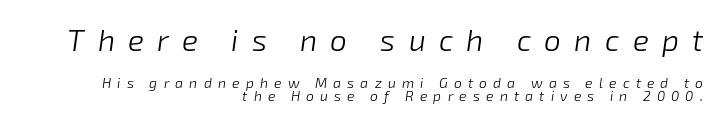
The image shows 30 px light type, italic (leaning right); set right-aligned, tight line spacing (0.96x), unusually wide letter spacing (+0.44 em), not underlined; the first (top) block is 2.14x larger; low stroke contrast and a medium x-height.
